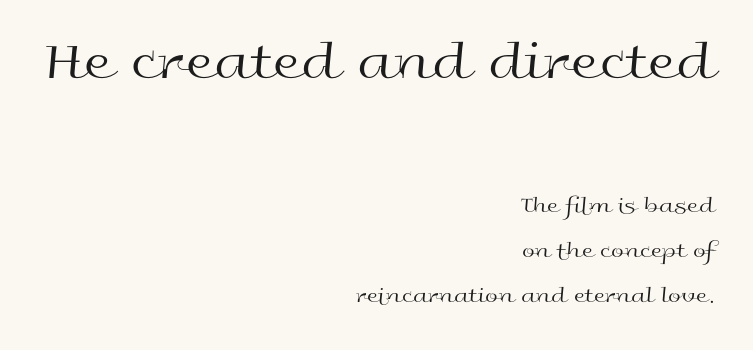
The image shows 57 px regular-weight, wide sans-serif type, upright; set right-aligned, loose line spacing (1.96x), normal letter spacing, not underlined; the first (top) block is 2.48x larger; a medium x-height.
